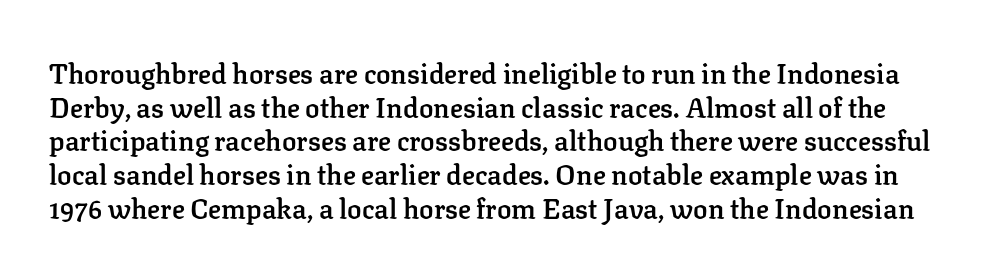
Ordinary non-slanted type is in use. Compared with typical paragraphs, the rows here are spaced about the same. These words are printed semibold, heavier than regular yet not bold. Quick note: underline off.
